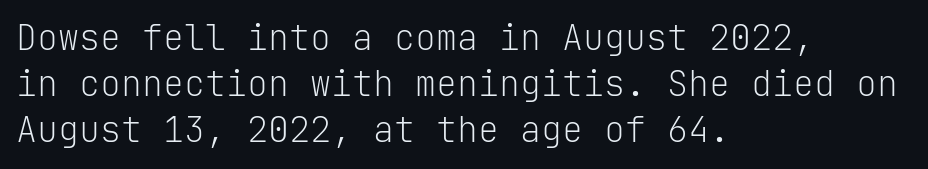
Q: Is the text bold? A: No.
Q: Is the text italic (slanted)? A: No, it is upright.
Q: Is the typeface a serif or a sans-serif typeface? A: Sans-serif.
Q: Is the text underlined? A: No.
Q: How is the paragraph aligned? A: Left-aligned.
Q: Is the spacing between letters normal or unusually wide? A: Normal.
Q: Is the spacing between lines tight, normal or loose? A: Normal.
Q: Width (condensed, normal, or wide)? A: Normal.
Q: Stroke contrast? A: Low.
Q: x-height? A: Medium.
Q: Monospaced? A: Yes.
